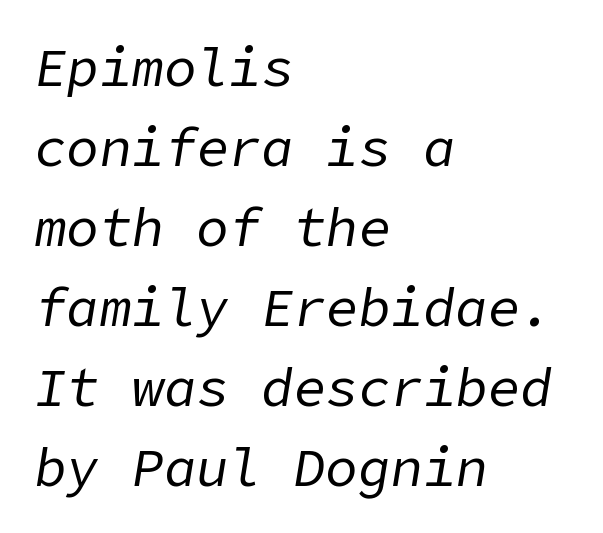
The typeface has the unassuming heft of standard copy or less. Each word holds together tightly as a unit, with standard inter-letter gaps. Italic: yes, the glyphs are oblique. Leading matches the norm, producing a regular column. A student would call this left alignment; a typographer would say flush left, rag right.
